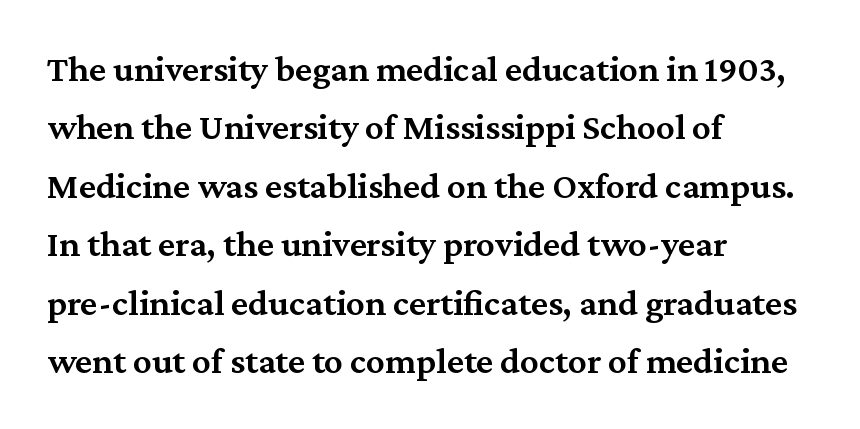
The image shows 37 px semibold serif type, upright; set left-aligned, normal line spacing (1.58x), normal letter spacing, not underlined; medium stroke contrast and a medium x-height.
